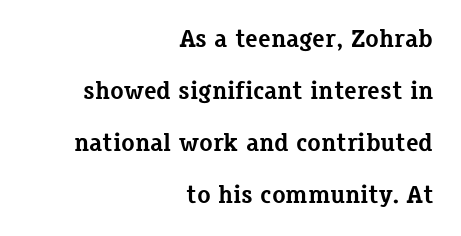
Q: Is the text bold? A: Yes.
Q: Is the text italic (slanted)? A: No, it is upright.
Q: Is the text underlined? A: No.
Q: How is the paragraph aligned? A: Right-aligned.
Q: Is the spacing between letters normal or unusually wide? A: Normal.
Q: Is the spacing between lines tight, normal or loose? A: Loose.
